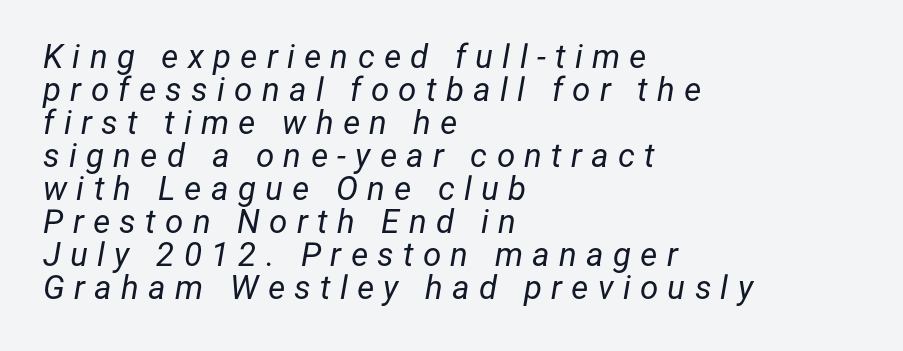
Q: Is the text bold? A: No.
Q: Is the text italic (slanted)? A: Yes, it leans right by about 12 degrees.
Q: Is the text underlined? A: No.
Q: How is the paragraph aligned? A: Left-aligned.
Q: Is the spacing between letters normal or unusually wide? A: Unusually wide.
Q: Is the spacing between lines tight, normal or loose? A: Tight.
Q: Width (condensed, normal, or wide)? A: Normal.
Q: Stroke contrast? A: Low.
Q: x-height? A: Medium.
Q: Monospaced? A: No.
